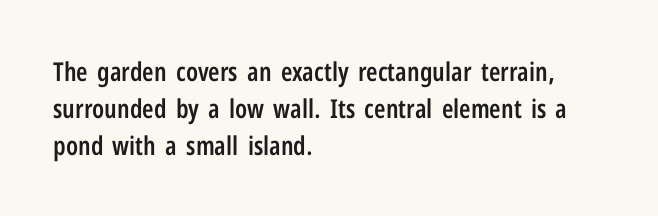
The image shows 26 px text type, upright; set left-aligned, normal line spacing (1.42x), normal letter spacing, not underlined.
